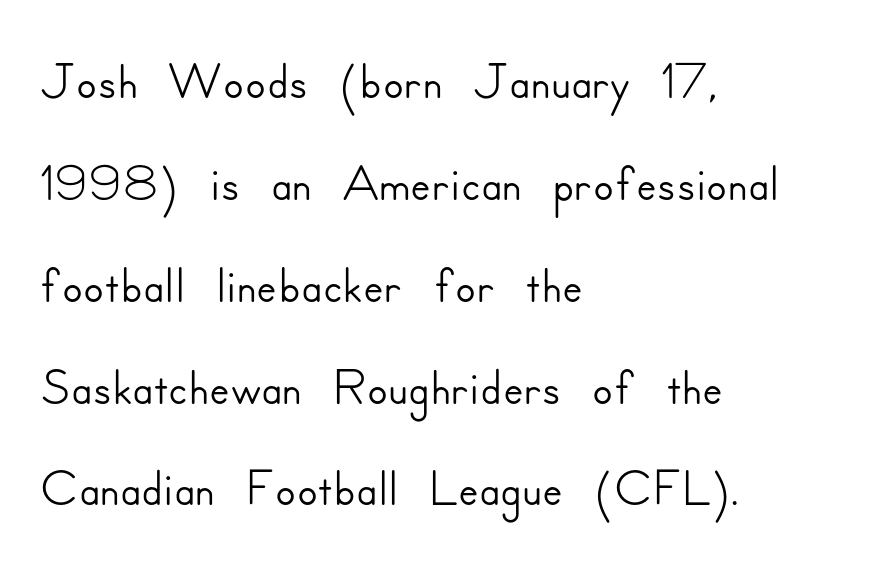
Descender tails drop into unmarked territory. Regular leading. Unlike a traditional serif, this face leaves its strokes unadorned. The letters stand upright; this is a roman face. Does the copy run flush right? No — it runs flush left. You could not count columns in this text — the font is proportionally spaced.
